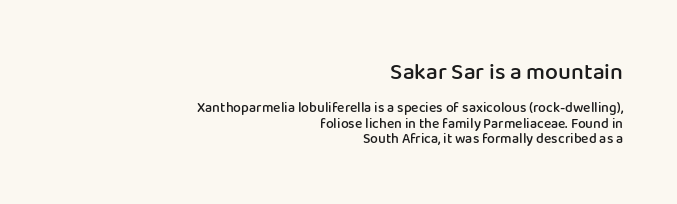
The image shows 23 px text type, upright; set right-aligned, tight line spacing (1.09x), normal letter spacing, not underlined; the first (top) block is 1.64x larger.
